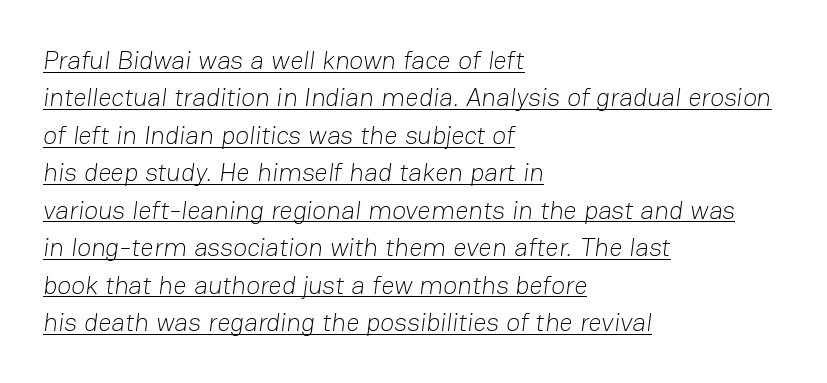
Each stroke keeps to a modest, everyday thickness or less. Like a heading marked for emphasis, these lines bear an underscore. These lines stack with their left ends in a neat column. Default kerning and tracking; the words read as compact shapes. Evenly set lines give the paragraph a standard silhouette.
